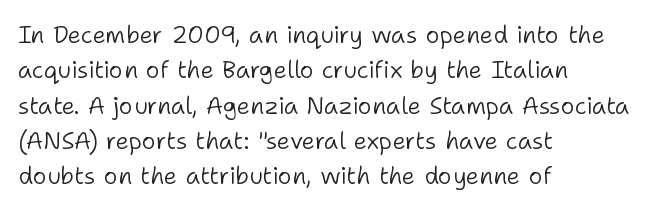
Q: Is the text bold? A: No.
Q: Is the text italic (slanted)? A: No, it is upright.
Q: Is the text underlined? A: No.
Q: How is the paragraph aligned? A: Left-aligned.
Q: Is the spacing between letters normal or unusually wide? A: Normal.
Q: Is the spacing between lines tight, normal or loose? A: Normal.
